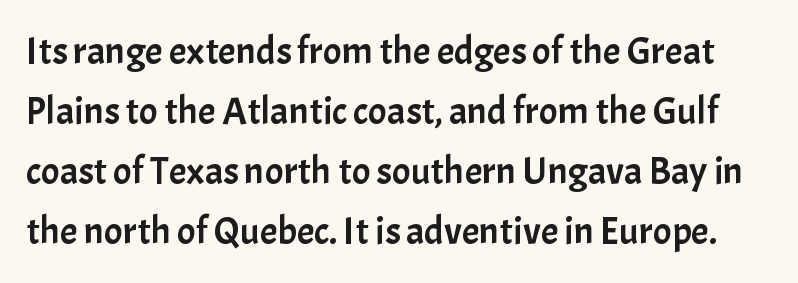
{"serif": "no", "italic": "no", "width": "normal", "stroke_contrast": "low", "x_height": "medium", "monospaced": "no", "underline": "no", "line_spacing": "normal", "line_spacing_ratio": 1.54, "letter_spacing": "normal", "letter_spacing_em": 0.0, "glyph_px": 39}
